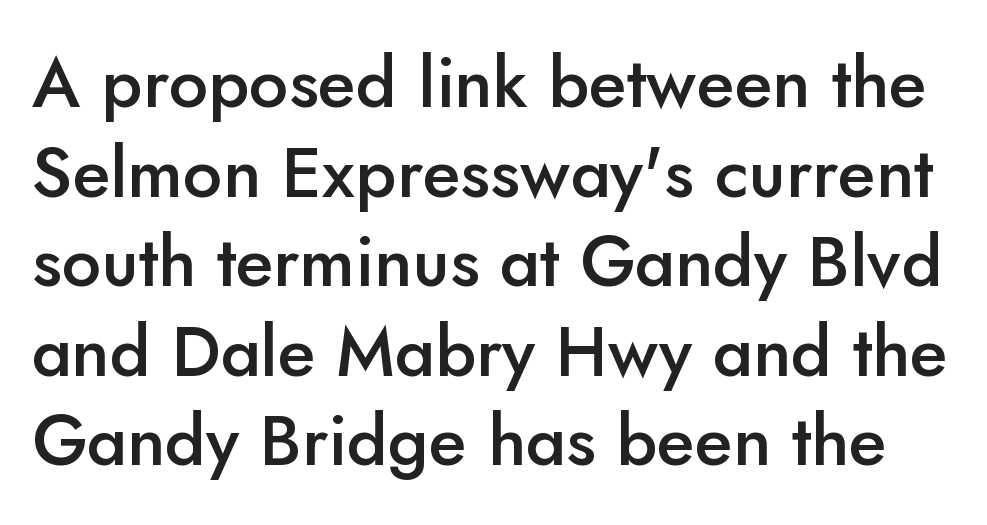
Q: Is the text bold? A: Semi-bold.
Q: Is the text italic (slanted)? A: No, it is upright.
Q: Is the typeface a serif or a sans-serif typeface? A: Sans-serif.
Q: Is the text underlined? A: No.
Q: Is the spacing between letters normal or unusually wide? A: Normal.
Q: Is the spacing between lines tight, normal or loose? A: Normal.
Q: Width (condensed, normal, or wide)? A: Normal.
Q: Stroke contrast? A: Low.
Q: x-height? A: Small.
Q: Monospaced? A: No.
